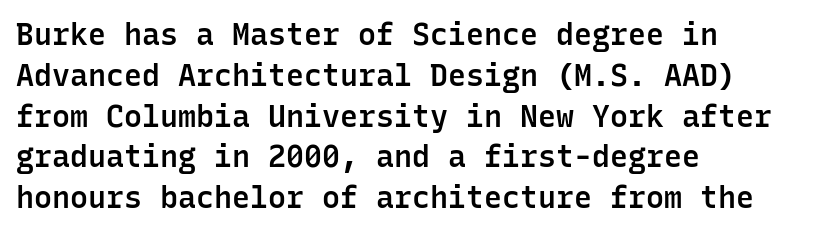
{"serif": "no", "italic": "no", "bold": "semi", "weight": "semibold", "width": "normal", "stroke_contrast": "low", "x_height": "medium", "monospaced": "yes", "underline": "no", "align": "left", "line_spacing": "normal", "line_spacing_ratio": 1.36, "letter_spacing": "normal", "letter_spacing_em": 0.0, "glyph_px": 30}
